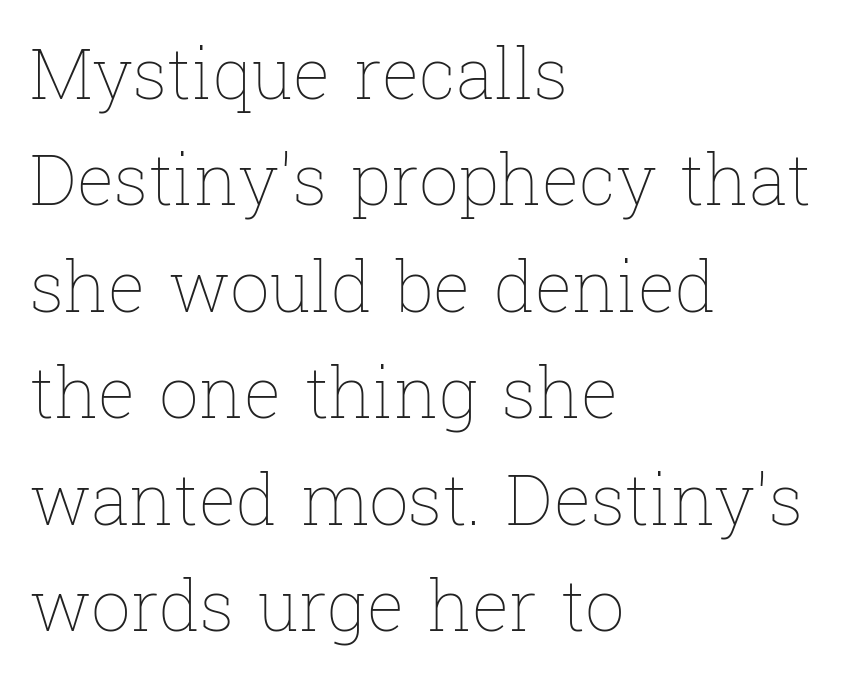
These lines are rendered in a variable-pitch font. Students, observe: this is what conventionally led text looks like. No extra ink here — the face is not bold. Rule under the text: the space is simply empty.
